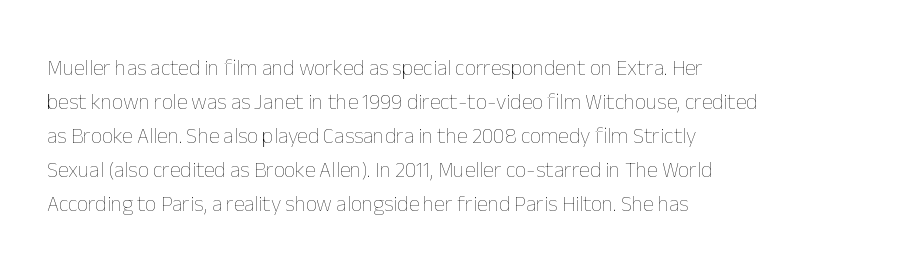
Q: Is the text bold? A: No.
Q: Is the text italic (slanted)? A: No, it is upright.
Q: Is the text underlined? A: No.
Q: How is the paragraph aligned? A: Left-aligned.
Q: Is the spacing between letters normal or unusually wide? A: Normal.
Q: Is the spacing between lines tight, normal or loose? A: Normal.
